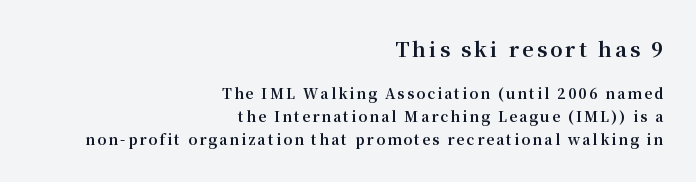
This rendering features lettering with no underline. A typesetter would mark this as roman, not italic. Alignment: flush right. Type size steps down from the first block to the second. Caption: bold face, heavy strokes.
